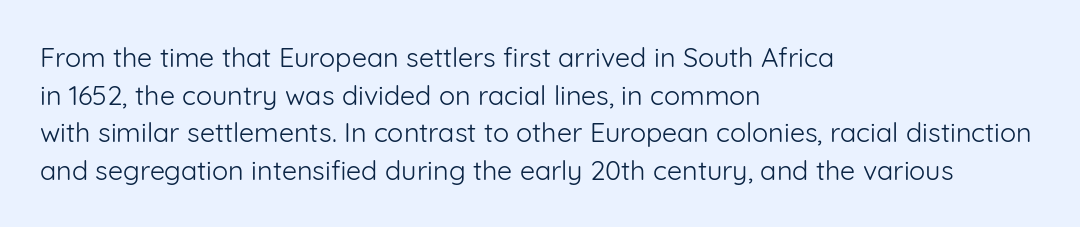
Notice how the stems are strictly vertical — no italics here. A bare baseline throughout the passage. Inter-character spacing is left at the font's built-in metrics. Vertical spacing — default. The ragged edge is on the right, which tells us the setting is flush left. The font sits on the lighter half of the weight spectrum, regular included.
